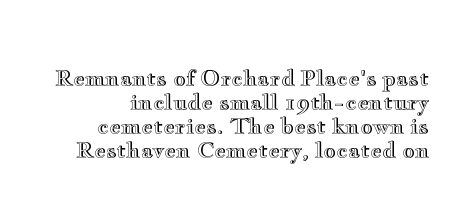
{"italic": "no", "underline": "no", "line_spacing": "tight", "line_spacing_ratio": 1.09, "letter_spacing": "normal", "letter_spacing_em": 0.0, "glyph_px": 22}
